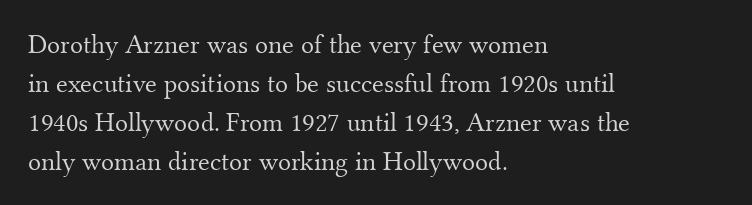
The image shows 27 px text type, upright; set left-aligned, normal line spacing (1.44x), normal letter spacing, not underlined.
